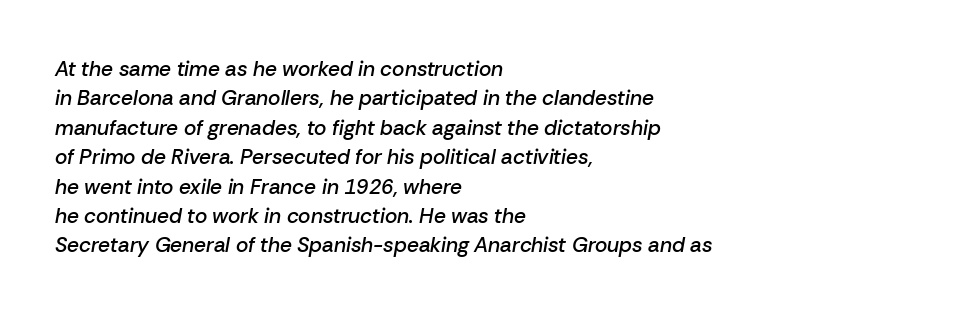
The image shows 21 px text type, italic (leaning right); set left-aligned, normal line spacing (1.4x), normal letter spacing, not underlined.
